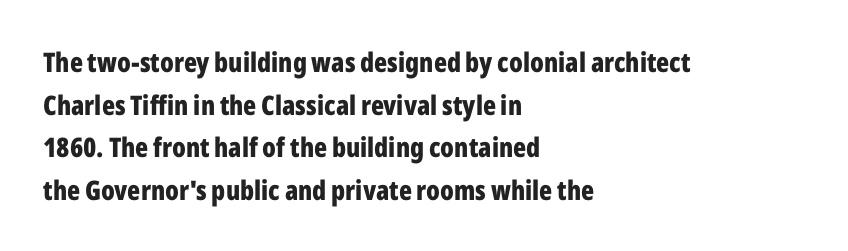
Q: Is the text bold? A: Yes.
Q: Is the text italic (slanted)? A: No, it is upright.
Q: Is the text underlined? A: No.
Q: How is the paragraph aligned? A: Left-aligned.
Q: Is the spacing between letters normal or unusually wide? A: Normal.
Q: Is the spacing between lines tight, normal or loose? A: Normal.
